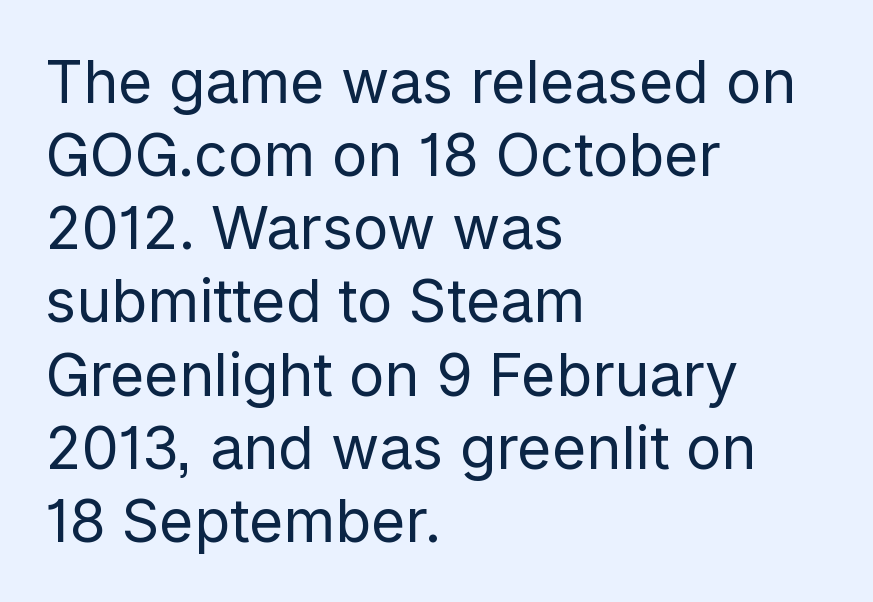
{"serif": "no", "italic": "no", "bold": "no", "weight": "regular", "width": "normal", "stroke_contrast": "low", "x_height": "medium", "monospaced": "no", "underline": "no", "align": "left", "line_spacing_ratio": 1.24, "letter_spacing": "normal", "letter_spacing_em": 0.0, "glyph_px": 59}
